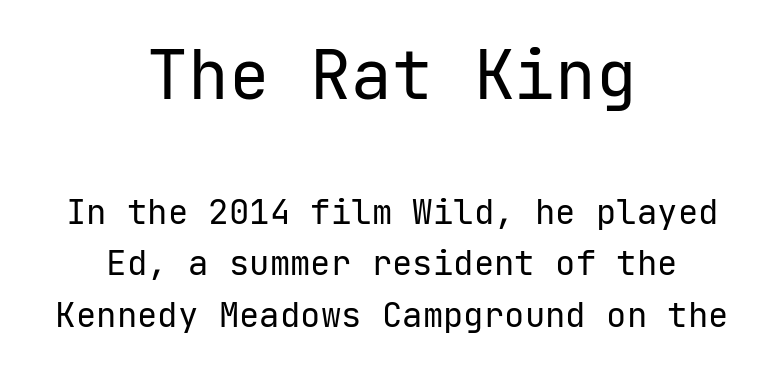
{"serif": "no", "italic": "no", "bold": "no", "weight": "regular", "width": "normal", "stroke_contrast": "low", "x_height": "medium", "monospaced": "yes", "underline": "no", "align": "center", "line_spacing": "normal", "line_spacing_ratio": 1.52, "letter_spacing": "normal", "letter_spacing_em": 0.0, "larger_block": "first", "size_ratio": 2.0, "glyph_px": 68}
